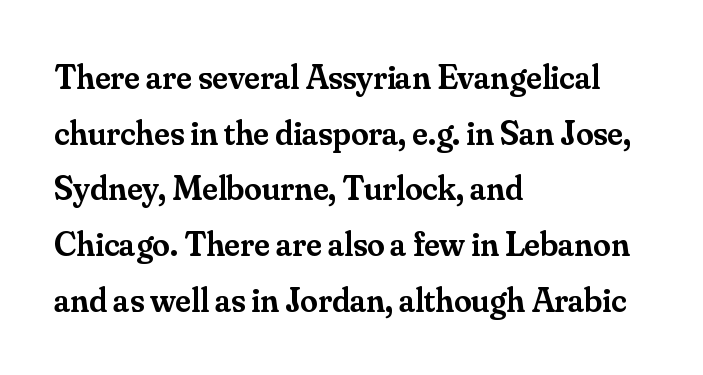
{"serif": "yes", "italic": "no", "bold": "semi", "weight": "semibold", "width": "normal", "stroke_contrast": "medium", "x_height": "small", "monospaced": "no", "underline": "no", "align": "left", "line_spacing": "normal", "line_spacing_ratio": 1.59, "letter_spacing": "normal", "letter_spacing_em": 0.0, "glyph_px": 35}
